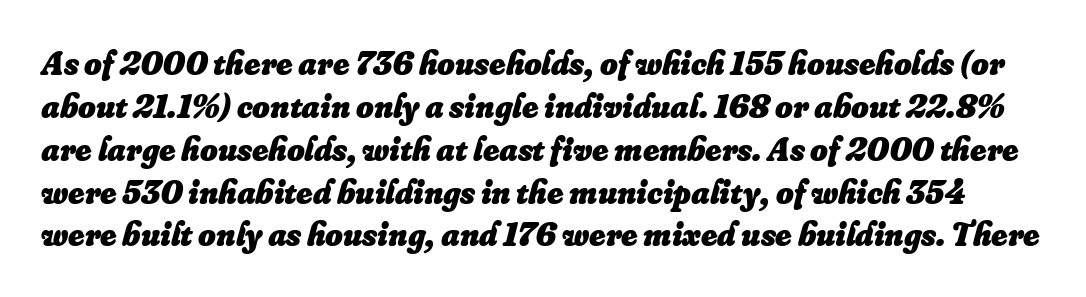
The image shows 34 px heavy type, italic (leaning right); set normal line spacing (1.26x), normal letter spacing, not underlined; low stroke contrast and a small x-height.
